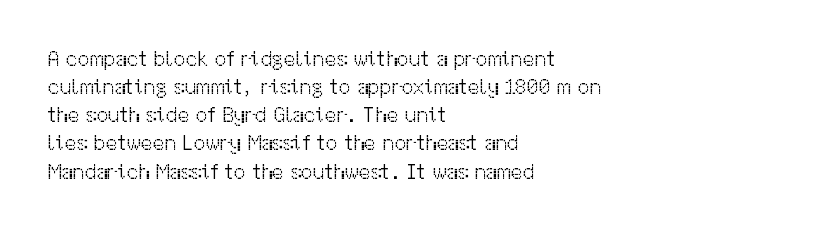
Visually the block forms a straight wall on the left and a jagged coastline on the right. Style check: upright. Bold? No — there's no thickening of the strokes. Notice how descenders clear the ascenders below comfortably — that's standard leading. Each word holds together tightly as a unit, with standard inter-letter gaps.
